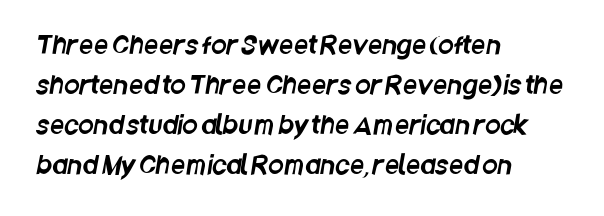
{"underline": "no", "align": "left", "line_spacing": "normal", "line_spacing_ratio": 1.6, "letter_spacing": "normal", "letter_spacing_em": 0.0, "glyph_px": 25}
